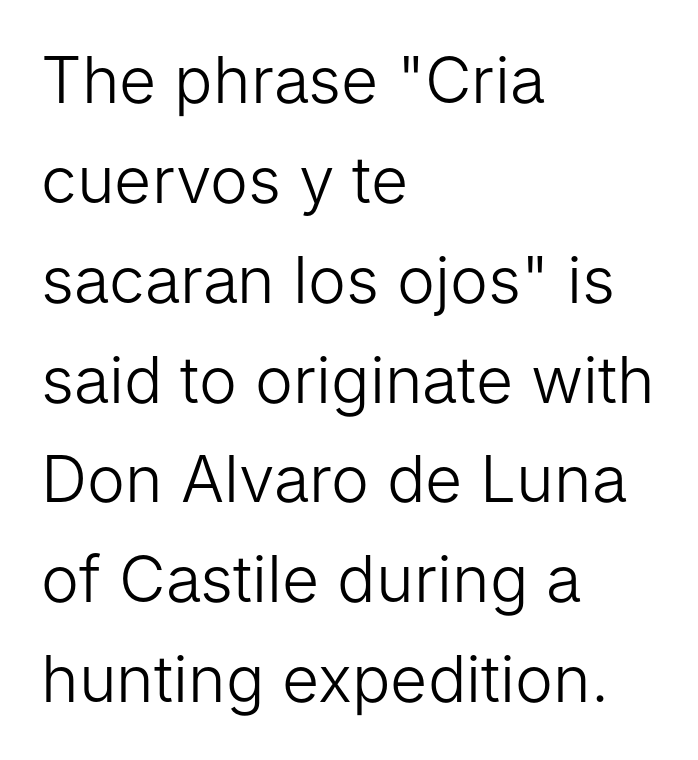
Q: Is the text bold? A: No.
Q: Is the text italic (slanted)? A: No, it is upright.
Q: Is the typeface a serif or a sans-serif typeface? A: Sans-serif.
Q: Is the text underlined? A: No.
Q: How is the paragraph aligned? A: Left-aligned.
Q: Is the spacing between letters normal or unusually wide? A: Normal.
Q: Is the spacing between lines tight, normal or loose? A: Normal.
Q: Width (condensed, normal, or wide)? A: Normal.
Q: Stroke contrast? A: Low.
Q: x-height? A: Medium.
Q: Monospaced? A: No.
